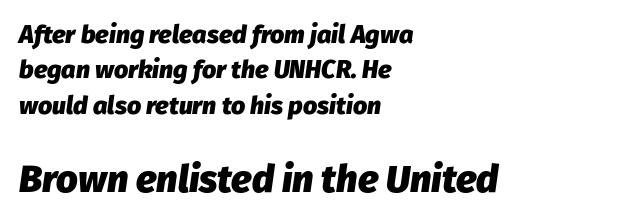
Does the copy run flush right? No — it runs flush left. Only glyphs here, with clear space below each row. Successive baselines arrive at the customary interval. These lines are rendered in a variable-pitch font. The lower block of text is set noticeably larger than the block above it.
